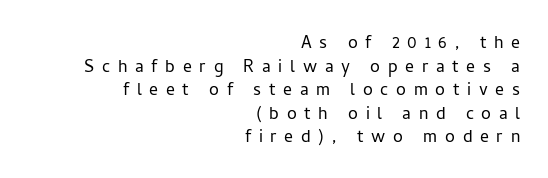
The image shows 22 px text type, upright; set right-aligned, tight line spacing (1.07x), unusually wide letter spacing (+0.35 em), not underlined.
